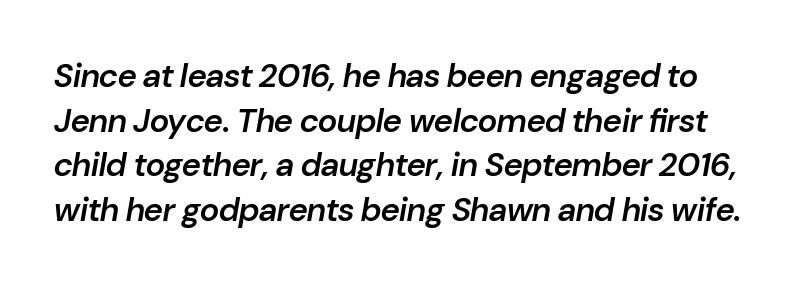
Every letter is mildly thick-stroked: semibold rather than bold. In terms of posture, this sample is oblique. Each new line begins a customary step beneath the previous one. The rendering uses natural spacing where letterforms have individual widths. A bare baseline throughout the passage. What stands out about the letter spacing? Nothing — it is the standard amount.
